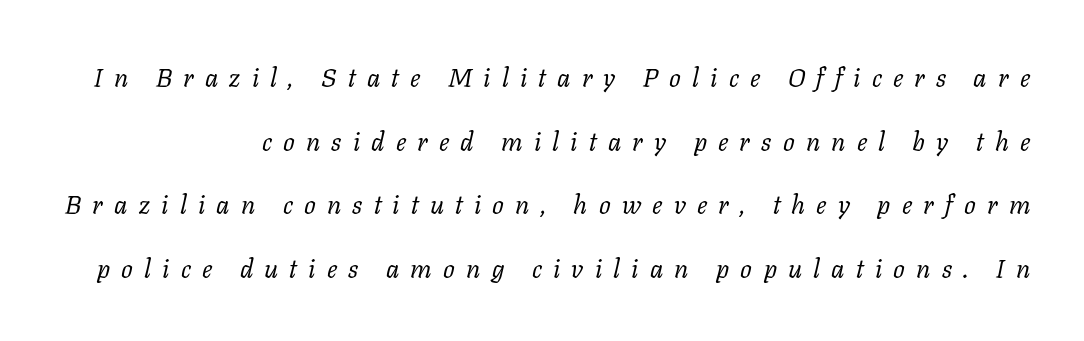
The image shows 26 px text type, italic (leaning right); set loose line spacing (2.45x), unusually wide letter spacing (+0.43 em), not underlined.
